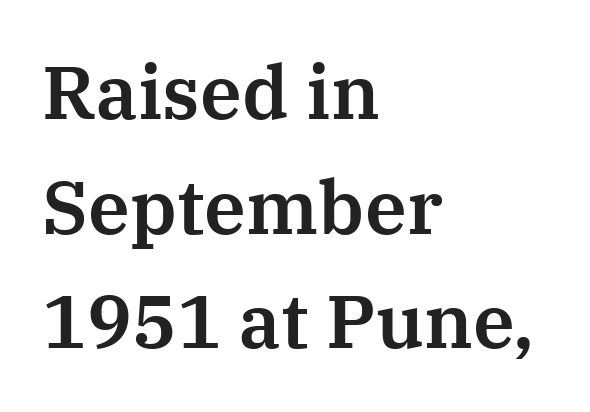
{"serif": "yes", "italic": "no", "width": "normal", "stroke_contrast": "medium", "x_height": "medium", "monospaced": "no", "underline": "no", "align": "left", "line_spacing": "normal", "line_spacing_ratio": 1.53, "letter_spacing": "normal", "letter_spacing_em": 0.0, "glyph_px": 75}
